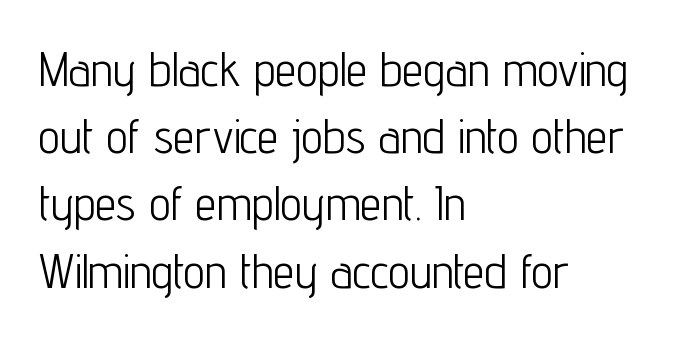
The image shows 48 px light, condensed sans-serif type, upright; set left-aligned, normal line spacing (1.4x), normal letter spacing, not underlined; low stroke contrast and a medium x-height.
